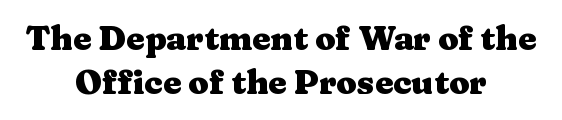
Q: Is the text bold? A: Yes.
Q: Is the text italic (slanted)? A: No, it is upright.
Q: Is the typeface a serif or a sans-serif typeface? A: Serif.
Q: Is the text underlined? A: No.
Q: How is the paragraph aligned? A: Centered.
Q: Is the spacing between letters normal or unusually wide? A: Normal.
Q: Is the spacing between lines tight, normal or loose? A: Normal.
Q: Width (condensed, normal, or wide)? A: Wide.
Q: Stroke contrast? A: Medium.
Q: x-height? A: Medium.
Q: Monospaced? A: No.
